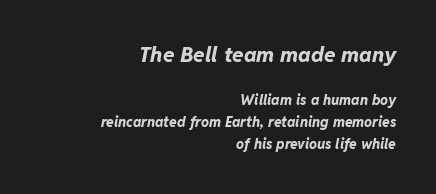
The letters are bold, with thick, heavy strokes. The gap between lines stays unmarked. A student would notice the top passage is typeset larger than what follows. A flush-right, rag-left setting is used for this passage.
